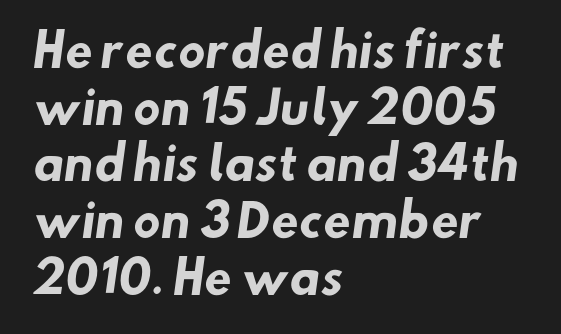
If you measured baseline to baseline, you'd find a middling distance. Rule under the text: the space is simply empty. A sans-serif font was chosen for this passage. A student would call this left alignment; a typographer would say flush left, rag right. You could call the tracking neutral — neither tight nor loose. This sample has the flowing, uneven cadence of proportional lettering.
